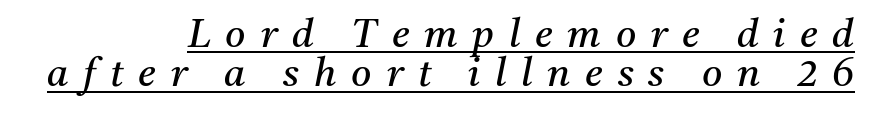
The image shows 39 px regular-weight serif type, italic (leaning right); set right-aligned, tight line spacing (1.01x), unusually wide letter spacing (+0.38 em), underlined; medium stroke contrast and a medium x-height.
